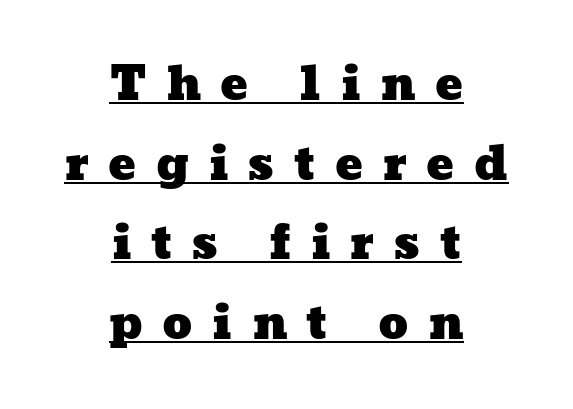
The image shows 46 px wide type; set centered, line spacing 1.73x, unusually wide letter spacing (+0.42 em), underlined; low stroke contrast and a medium x-height.
